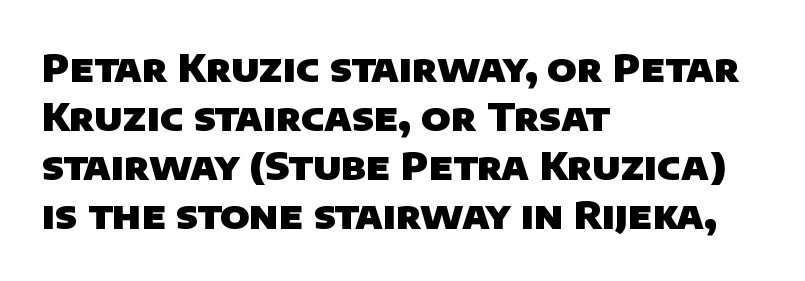
The image shows 38 px heavy sans-serif type; set left-aligned, normal line spacing (1.29x), normal letter spacing, not underlined; low stroke contrast and a large x-height.
